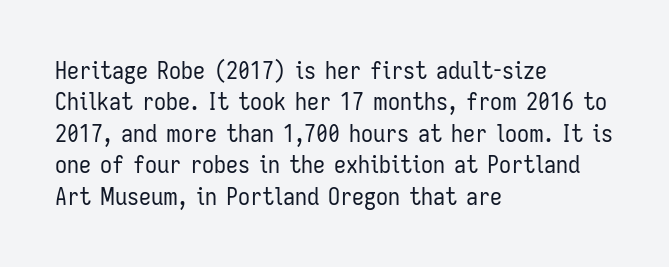
What stands out about the letter spacing? Nothing — it is the standard amount. Unmarked baselines from the first word to the last. The rendering anchors every line to the left-hand side. Regarding leading, the lines here are spaced in the standard way. Compared with a typical body face, this is equally light or lighter still. In terms of posture, this sample is upright.
